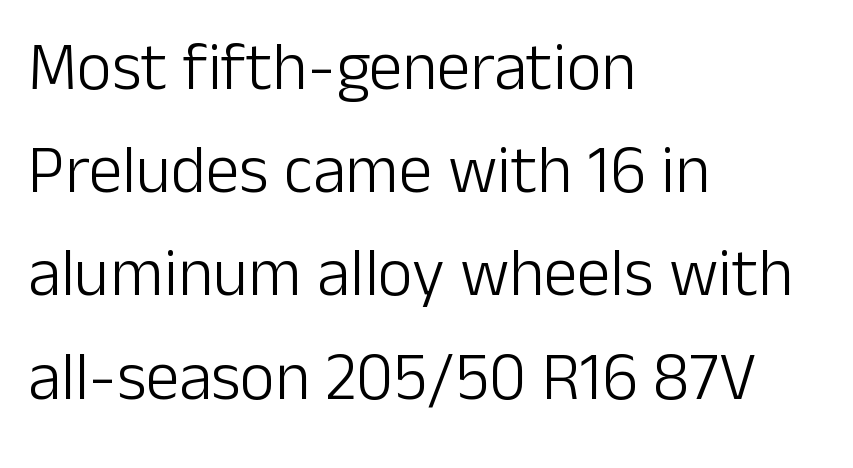
Q: Is the text bold? A: No.
Q: Is the text italic (slanted)? A: No, it is upright.
Q: Is the typeface a serif or a sans-serif typeface? A: Sans-serif.
Q: Is the text underlined? A: No.
Q: How is the paragraph aligned? A: Left-aligned.
Q: Is the spacing between letters normal or unusually wide? A: Normal.
Q: Is the spacing between lines tight, normal or loose? A: Normal.
Q: Width (condensed, normal, or wide)? A: Normal.
Q: Stroke contrast? A: Low.
Q: x-height? A: Medium.
Q: Monospaced? A: No.
